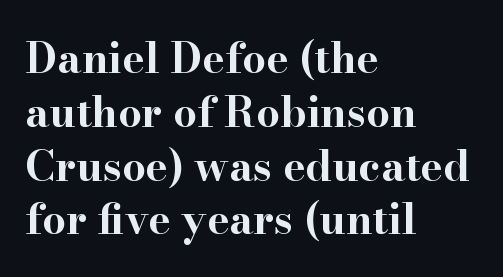
{"serif": "yes", "italic": "no", "bold": "yes", "weight": "bold", "width": "wide", "stroke_contrast": "high", "x_height": "small", "monospaced": "no", "underline": "no", "align": "left", "line_spacing": "normal", "line_spacing_ratio": 1.28, "letter_spacing": "normal", "letter_spacing_em": 0.0, "glyph_px": 42}
